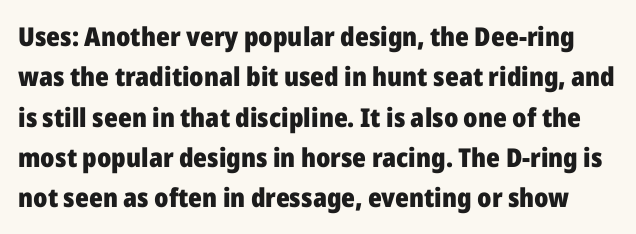
Glyph-to-glyph distance matches everyday printed text. Ordinary non-slanted type is in use. Pretty heavy lettering here — definitely bold. This block has exactly the height ordinary leading produces. Clear beneath every line of the passage.
